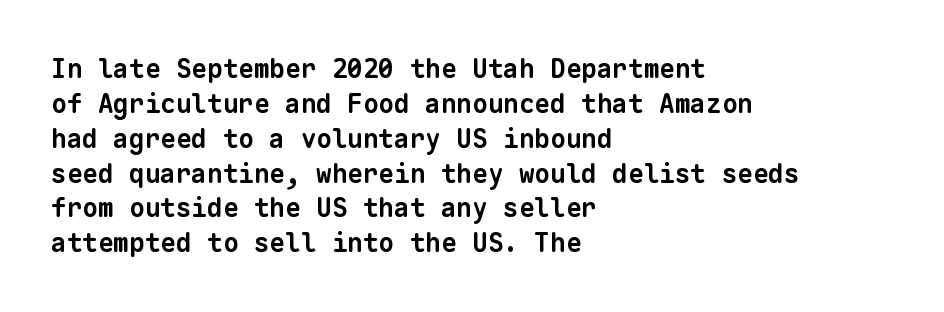
{"bold": "yes", "underline": "no", "align": "left", "line_spacing": "normal", "line_spacing_ratio": 1.34, "letter_spacing": "normal", "letter_spacing_em": 0.0, "glyph_px": 26}
